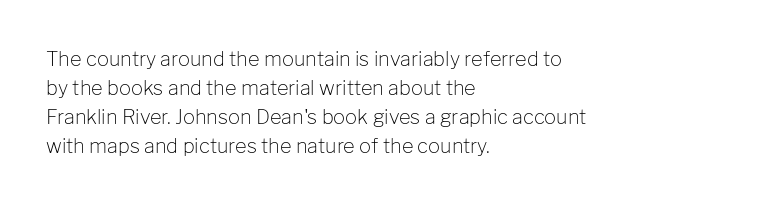
{"italic": "no", "bold": "no", "underline": "no", "align": "left", "line_spacing": "normal", "line_spacing_ratio": 1.45, "letter_spacing": "normal", "letter_spacing_em": 0.0, "glyph_px": 20}
